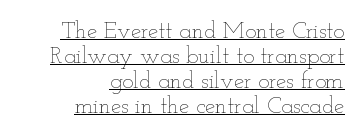
The image shows 23 px text type, upright; set right-aligned, tight line spacing (1.09x), normal letter spacing, underlined.
